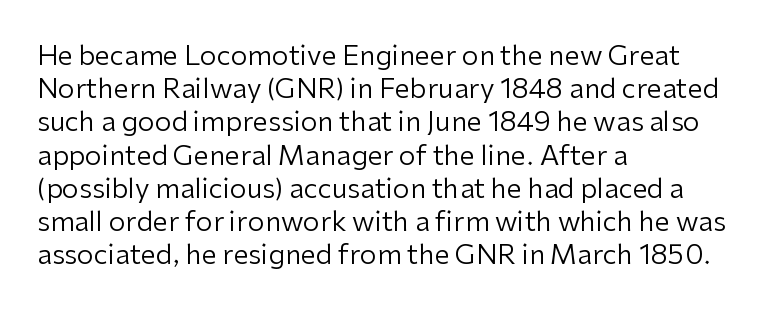
{"italic": "no", "bold": "no", "underline": "no", "align": "left", "line_spacing_ratio": 1.23, "letter_spacing": "normal", "letter_spacing_em": 0.0, "glyph_px": 27}
